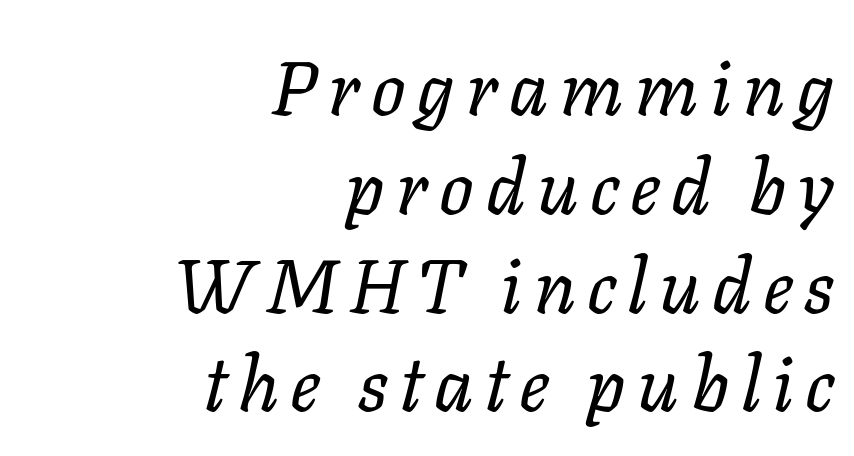
Q: Is the text bold? A: No.
Q: Is the text italic (slanted)? A: Yes, it leans right by about 11 degrees.
Q: Is the text underlined? A: No.
Q: How is the paragraph aligned? A: Right-aligned.
Q: Is the spacing between lines tight, normal or loose? A: Normal.
Q: Width (condensed, normal, or wide)? A: Normal.
Q: Stroke contrast? A: Low.
Q: x-height? A: Medium.
Q: Monospaced? A: No.
